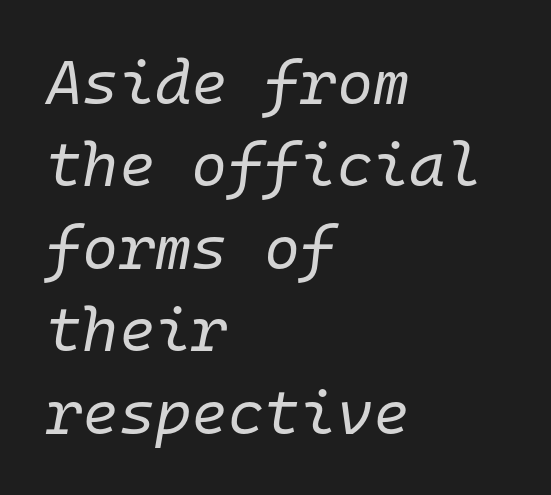
Honestly, there is no underline to notice here at all. Whoever set this chose a conventional vertical rhythm. Yep, that's italic — everything's leaning. Bold? No — there's no thickening of the strokes. In CSS terms this would be text-align: left.
